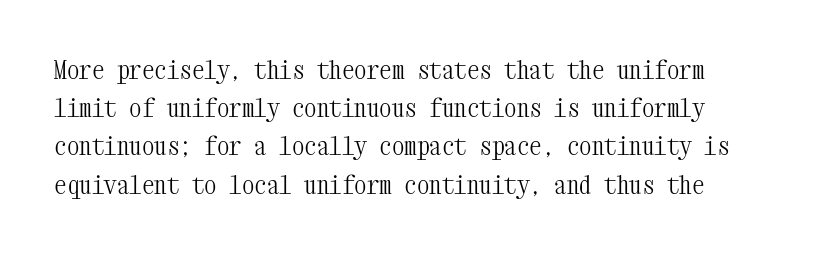
Q: Is the text bold? A: No.
Q: Is the text italic (slanted)? A: No, it is upright.
Q: Is the text underlined? A: No.
Q: Is the spacing between letters normal or unusually wide? A: Normal.
Q: Is the spacing between lines tight, normal or loose? A: Normal.
